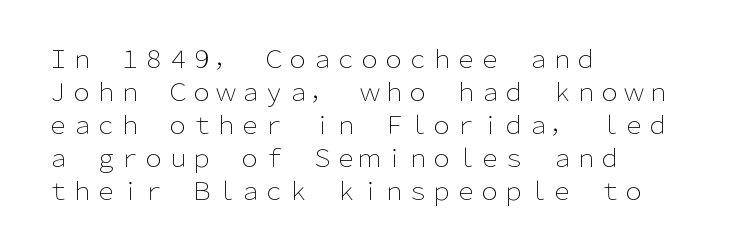
Horizontally, the lines are justified to the leading edge only. A roman cut, with each character standing at attention. The lines sit at an ordinary, default distance from one another. The font sits on the lighter half of the weight spectrum, regular included. Just letters on the line, the space beneath them empty. Standard letterfit; no display-style spreading of the glyphs.
